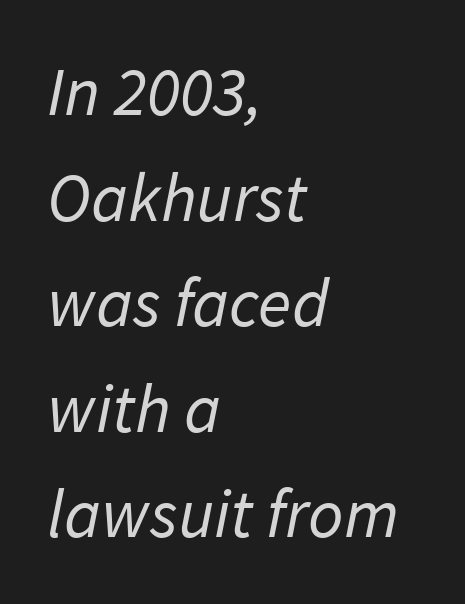
The image shows 69 px regular-weight sans-serif type; set left-aligned, normal line spacing (1.53x), normal letter spacing, not underlined; low stroke contrast and a medium x-height.
